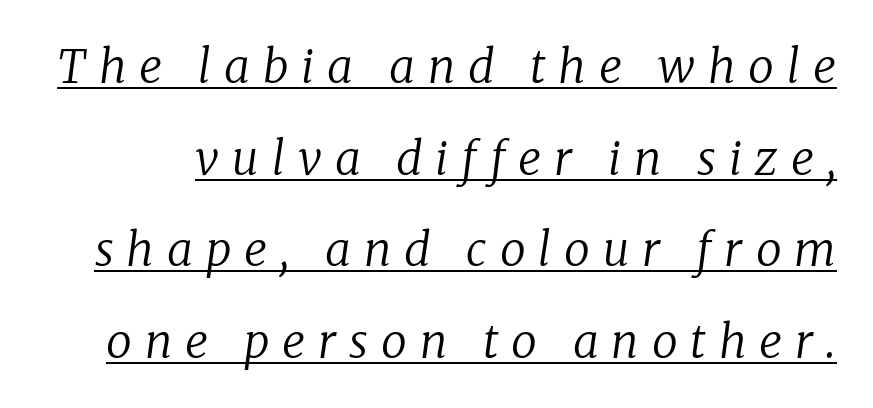
{"serif": "yes", "italic": "yes", "lean": "right", "slant_degrees": 8, "bold": "no", "weight": "regular", "width": "normal", "stroke_contrast": "low", "x_height": "medium", "monospaced": "no", "underline": "yes", "line_spacing": "loose", "line_spacing_ratio": 1.99, "letter_spacing": "wide", "letter_spacing_em": 0.28, "glyph_px": 46}
